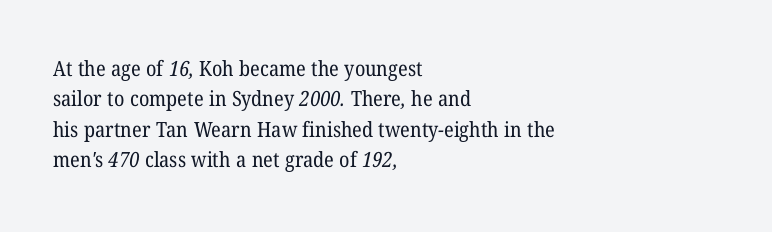
{"bold": "no", "underline": "no", "align": "left", "line_spacing": "normal", "line_spacing_ratio": 1.45, "letter_spacing": "normal", "letter_spacing_em": 0.0, "glyph_px": 21}
